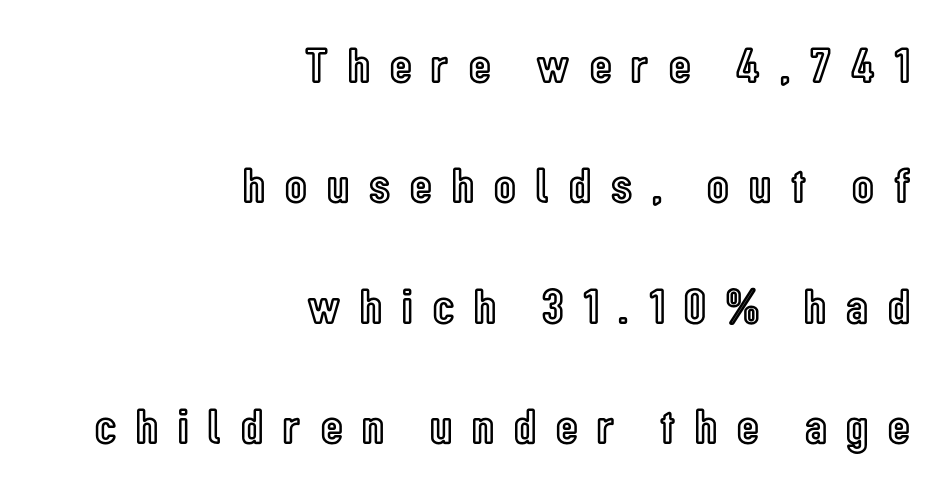
Tracking value appears strongly positive — letters spread wide. Does the copy run flush right? Yes — the right margin is perfectly even. The rendering uses a large line-height, opening up the rows. A roman cut, with each character standing at attention. The glyphs are unaccompanied by any horizontal stroke below them. Think of a printed novel: that variable character pitch is what you see here.
